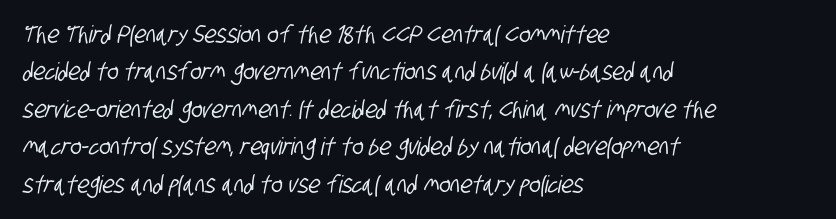
{"underline": "no", "align": "left", "line_spacing": "normal", "line_spacing_ratio": 1.56, "letter_spacing": "normal", "letter_spacing_em": 0.0, "glyph_px": 24}
